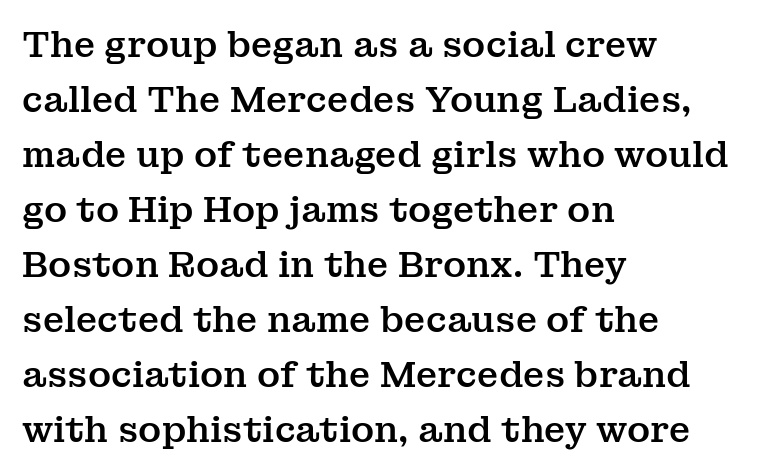
{"serif": "yes", "italic": "no", "width": "normal", "stroke_contrast": "medium", "x_height": "medium", "monospaced": "no", "underline": "no", "align": "left", "line_spacing": "normal", "line_spacing_ratio": 1.57, "letter_spacing": "normal", "letter_spacing_em": 0.0, "glyph_px": 35}
